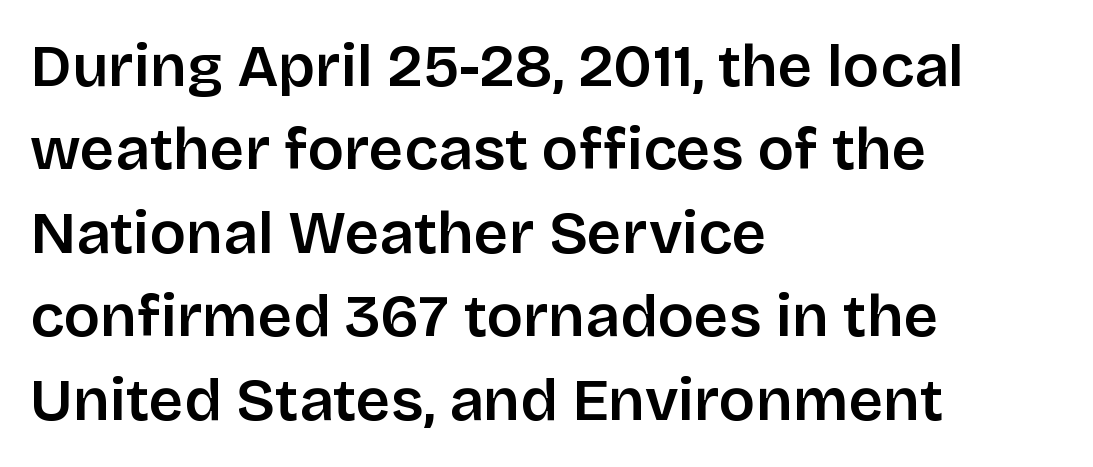
{"serif": "no", "italic": "no", "bold": "semi", "weight": "semibold", "width": "normal", "stroke_contrast": "low", "x_height": "large", "monospaced": "no", "underline": "no", "align": "left", "line_spacing": "normal", "line_spacing_ratio": 1.39, "letter_spacing": "normal", "letter_spacing_em": 0.0, "glyph_px": 60}
